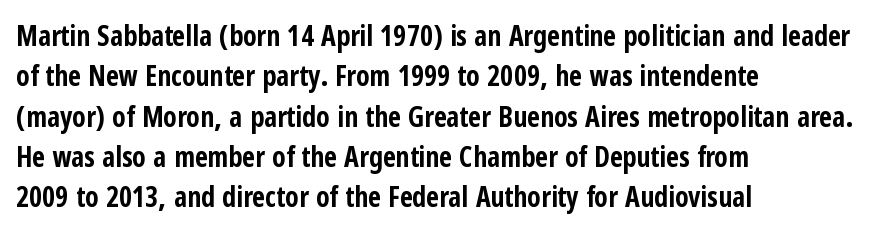
The image shows 28 px bold, condensed sans-serif type, upright; set left-aligned, normal line spacing (1.44x), normal letter spacing, not underlined; low stroke contrast and a medium x-height.
